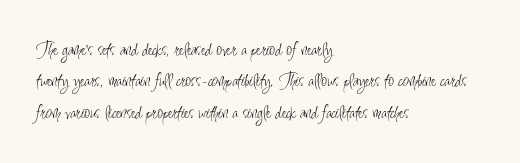
Each row of text sits above clean, open space. Typeset ragged right — the left edge is the straight one. Each word holds together tightly as a unit, with standard inter-letter gaps. Interline gaps are of average width in this sample.
